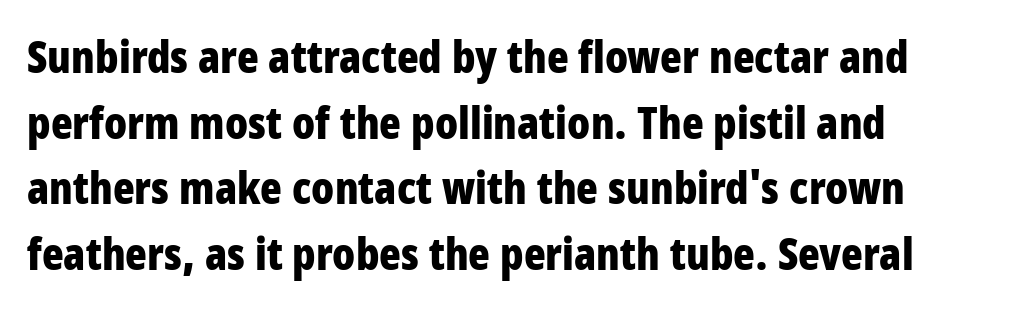
The image shows 45 px bold, condensed sans-serif type, upright; set left-aligned, normal line spacing (1.46x), normal letter spacing, not underlined; low stroke contrast and a large x-height.
